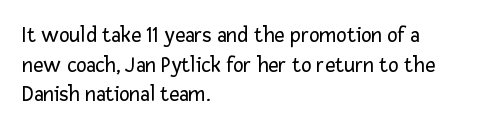
Unmarked baselines from the first word to the last. The designer left line spacing at the default. The rendering anchors every line to the left-hand side. The gaps between neighbouring characters are ordinary and unremarkable. The type sits square on the baseline with zero lean.
